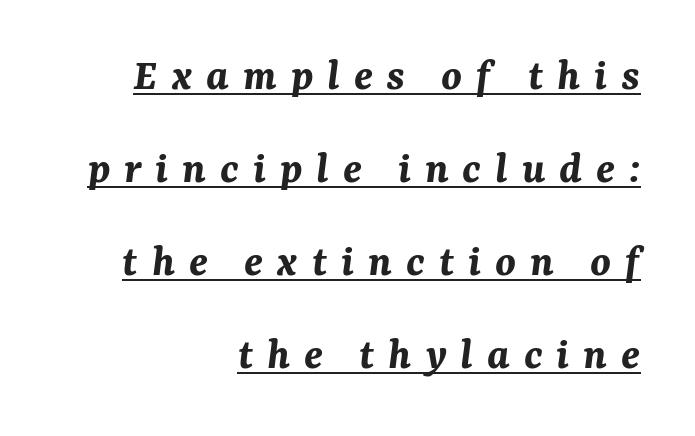
Q: Is the text bold? A: Yes.
Q: Is the text italic (slanted)? A: Yes, it leans right by about 7 degrees.
Q: Is the text underlined? A: Yes.
Q: How is the paragraph aligned? A: Right-aligned.
Q: Is the spacing between letters normal or unusually wide? A: Unusually wide.
Q: Is the spacing between lines tight, normal or loose? A: Loose.
Q: Width (condensed, normal, or wide)? A: Normal.
Q: Stroke contrast? A: Medium.
Q: x-height? A: Medium.
Q: Monospaced? A: No.
